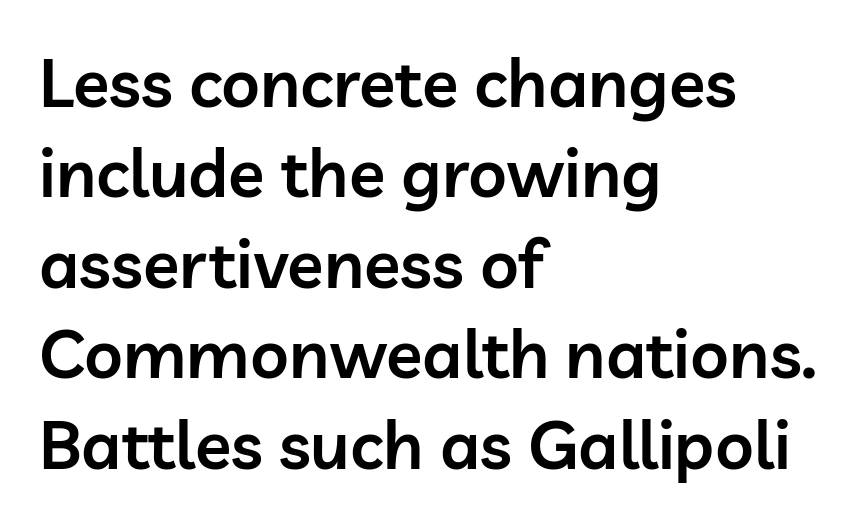
Q: Is the text bold? A: Semi-bold.
Q: Is the text italic (slanted)? A: No, it is upright.
Q: Is the typeface a serif or a sans-serif typeface? A: Sans-serif.
Q: Is the text underlined? A: No.
Q: How is the paragraph aligned? A: Left-aligned.
Q: Is the spacing between letters normal or unusually wide? A: Normal.
Q: Is the spacing between lines tight, normal or loose? A: Normal.
Q: Width (condensed, normal, or wide)? A: Normal.
Q: Stroke contrast? A: Low.
Q: x-height? A: Medium.
Q: Monospaced? A: No.
